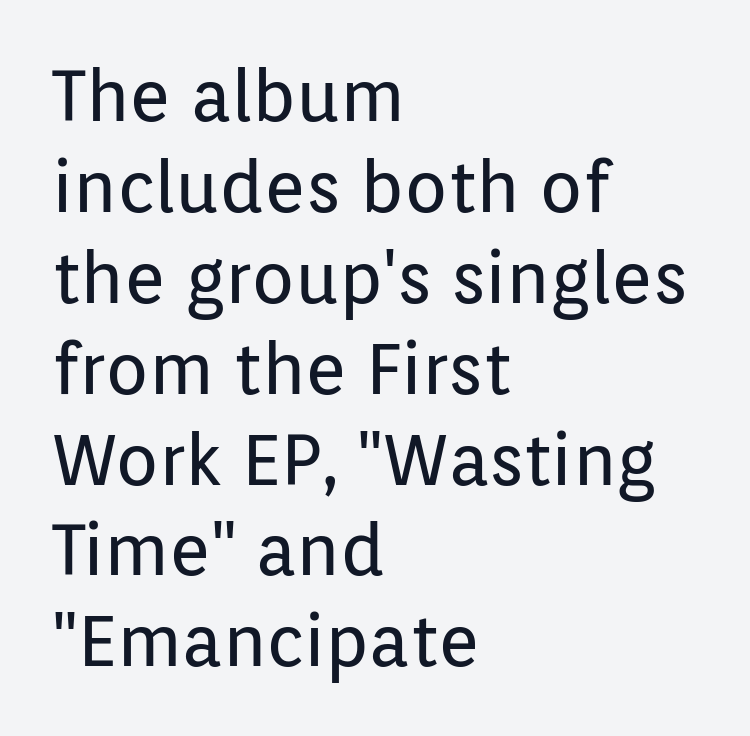
Q: Is the text bold? A: No.
Q: Is the text italic (slanted)? A: No, it is upright.
Q: Is the typeface a serif or a sans-serif typeface? A: Sans-serif.
Q: Is the text underlined? A: No.
Q: How is the paragraph aligned? A: Left-aligned.
Q: Is the spacing between letters normal or unusually wide? A: Normal.
Q: Is the spacing between lines tight, normal or loose? A: Normal.
Q: Width (condensed, normal, or wide)? A: Normal.
Q: Stroke contrast? A: Low.
Q: x-height? A: Medium.
Q: Monospaced? A: No.
